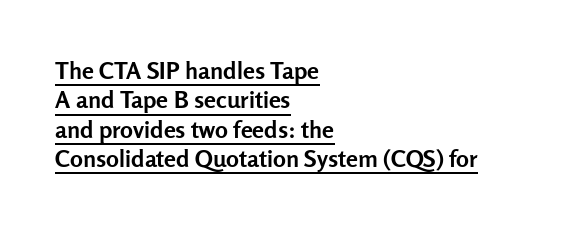
{"italic": "no", "bold": "yes", "underline": "yes", "align": "left", "line_spacing_ratio": 1.22, "letter_spacing": "normal", "letter_spacing_em": 0.0, "glyph_px": 24}
